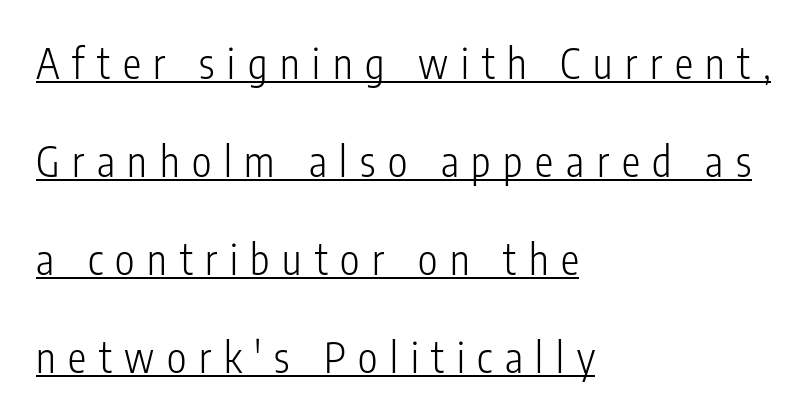
Q: Is the text bold? A: No.
Q: Is the text italic (slanted)? A: No, it is upright.
Q: Is the typeface a serif or a sans-serif typeface? A: Sans-serif.
Q: Is the text underlined? A: Yes.
Q: How is the paragraph aligned? A: Left-aligned.
Q: Is the spacing between letters normal or unusually wide? A: Unusually wide.
Q: Is the spacing between lines tight, normal or loose? A: Loose.
Q: Width (condensed, normal, or wide)? A: Condensed.
Q: Stroke contrast? A: Low.
Q: x-height? A: Medium.
Q: Monospaced? A: No.
